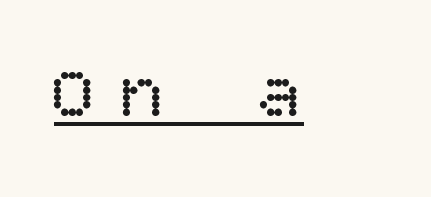
{"italic": "no", "bold": "no", "weight": "regular", "width": "normal", "stroke_contrast": "low", "x_height": "large", "underline": "yes", "letter_spacing": "wide", "letter_spacing_em": 0.34, "glyph_px": 73}
